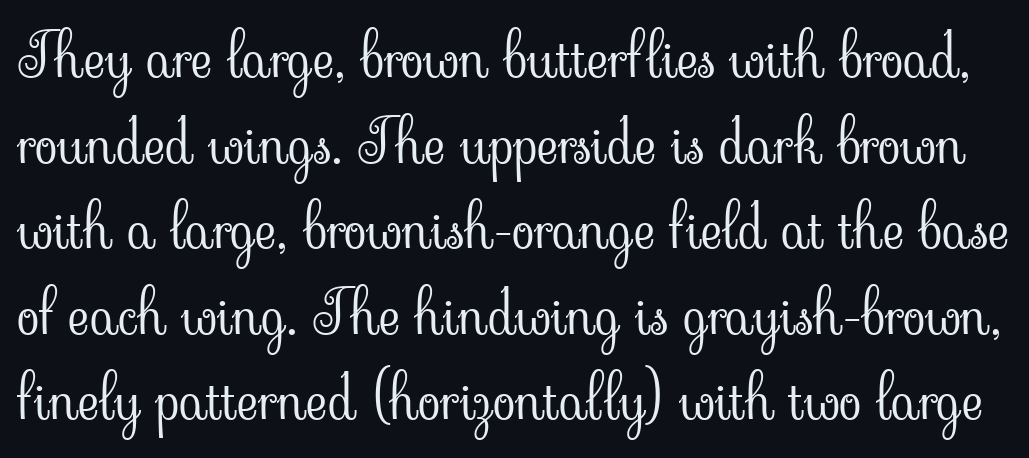
The strokes are not fattened; the text isn't bold. Unlike italic type, these characters show no tilt at all. A typesetter would call this leading conventional body-copy spacing. No extra tracking has been applied to these lines. Is this a fixed-width face? No — the glyphs have proportional, varying widths. Little horizontal feet cap the strokes, marking this as serif type.
